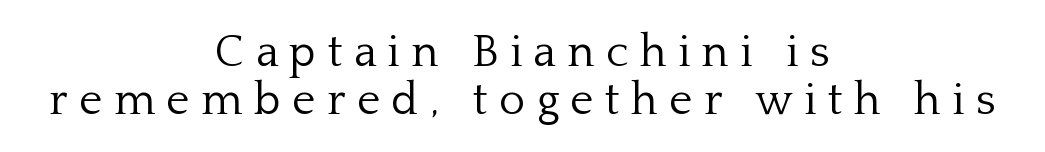
{"serif": "yes", "italic": "no", "bold": "no", "weight": "light", "width": "normal", "stroke_contrast": "low", "x_height": "medium", "monospaced": "no", "underline": "no", "align": "center", "line_spacing": "tight", "line_spacing_ratio": 1.06, "letter_spacing": "wide", "letter_spacing_em": 0.25, "glyph_px": 45}
